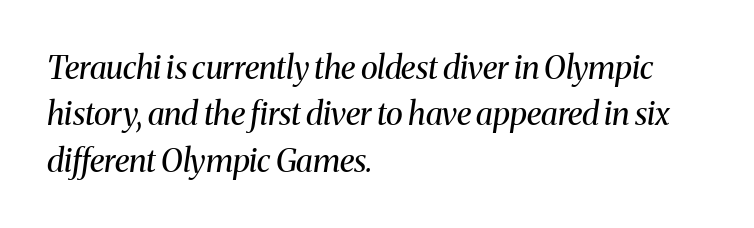
{"serif": "yes", "italic": "yes", "lean": "right", "slant_degrees": 8, "bold": "no", "weight": "regular", "width": "normal", "stroke_contrast": "medium", "x_height": "medium", "monospaced": "no", "underline": "no", "align": "left", "line_spacing": "normal", "line_spacing_ratio": 1.45, "letter_spacing": "normal", "letter_spacing_em": 0.0, "glyph_px": 32}
